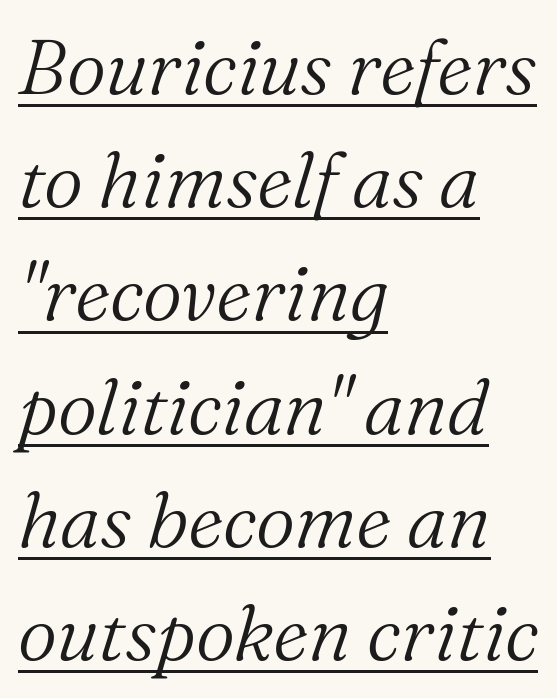
The typeface chosen for these lines features serifs. Regarding leading, the lines here are spaced in the standard way. The sample's only ornament is a line tracing under the words. Is this a fixed-width face? No — the glyphs have proportional, varying widths. Think standard paragraph weight, or any step lighter than that. Standard letterfit; no display-style spreading of the glyphs.
